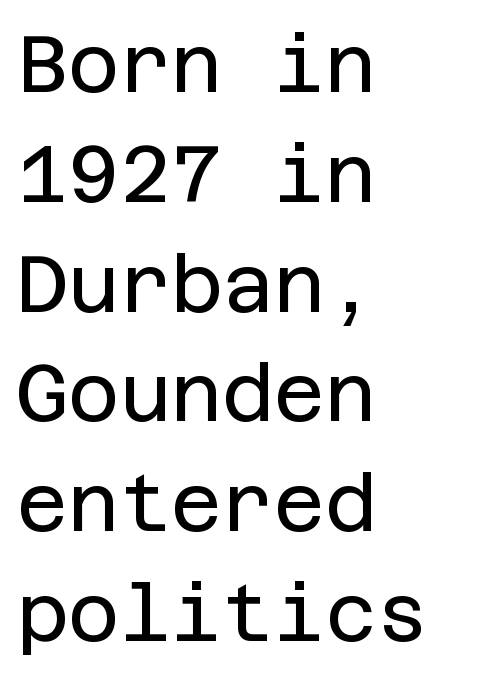
{"serif": "no", "italic": "no", "bold": "no", "weight": "regular", "width": "normal", "stroke_contrast": "low", "x_height": "large", "underline": "no", "align": "left", "line_spacing": "normal", "line_spacing_ratio": 1.39, "letter_spacing": "normal", "letter_spacing_em": 0.0, "glyph_px": 79}
